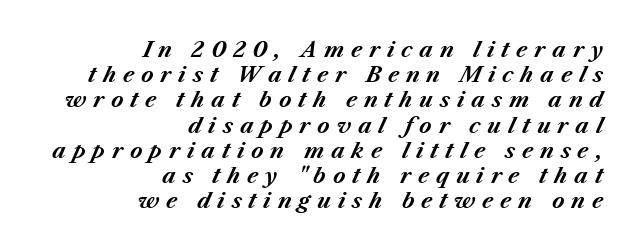
Characters are canted at an angle relative to the baseline's perpendicular. Nobody drew a line under any word here. Notice how thick the strokes are: this is what a full bold looks like. What stands out about the letter spacing? Its width — letters are far apart. The lines in this sample share a right terminus and differ only in where they begin.
